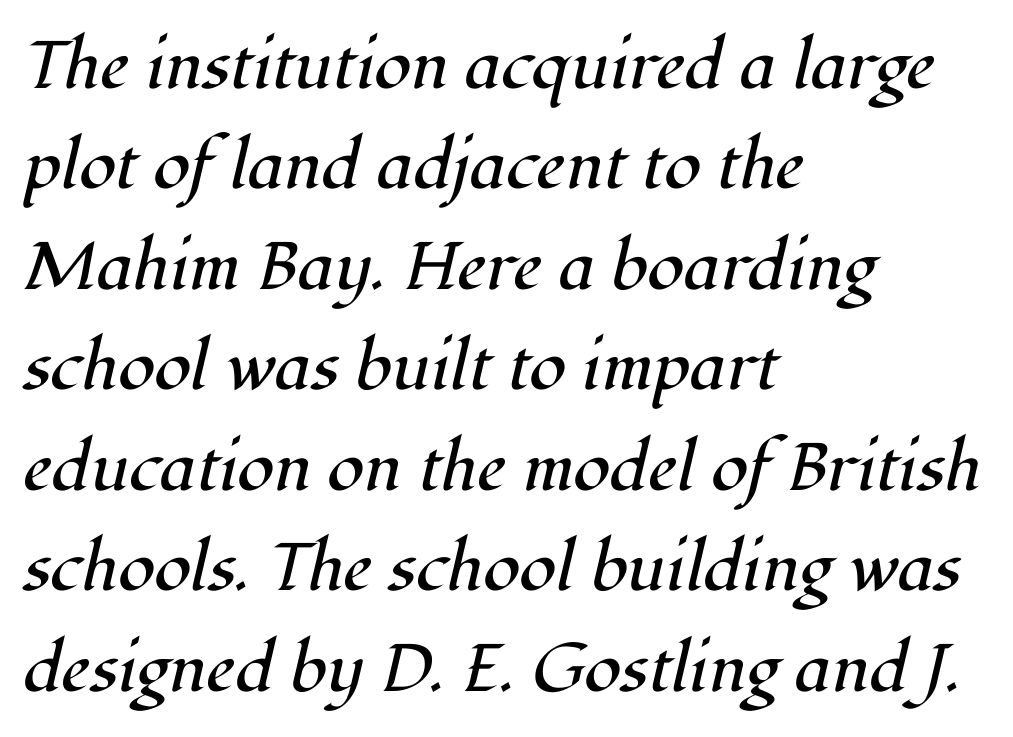
{"serif": "yes", "italic": "yes", "lean": "right", "slant_degrees": 12, "bold": "no", "weight": "regular", "width": "normal", "stroke_contrast": "high", "x_height": "medium", "monospaced": "no", "underline": "no", "align": "left", "line_spacing": "normal", "line_spacing_ratio": 1.5, "letter_spacing": "normal", "letter_spacing_em": 0.0, "glyph_px": 67}
